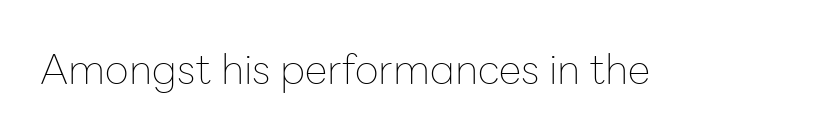
{"serif": "no", "italic": "no", "bold": "no", "weight": "thin", "width": "normal", "stroke_contrast": "low", "x_height": "medium", "monospaced": "no", "underline": "no", "letter_spacing": "normal", "letter_spacing_em": 0.0, "glyph_px": 41}
